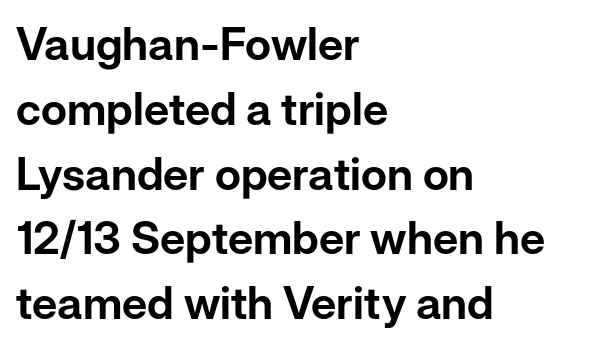
{"serif": "no", "italic": "no", "width": "normal", "stroke_contrast": "low", "x_height": "medium", "monospaced": "no", "underline": "no", "align": "left", "line_spacing": "normal", "line_spacing_ratio": 1.44, "letter_spacing": "normal", "letter_spacing_em": 0.0, "glyph_px": 45}
